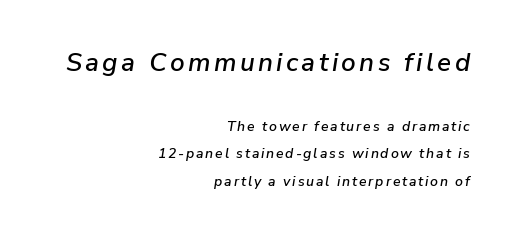
{"italic": "yes", "lean": "right", "slant_degrees": 9, "underline": "no", "align": "right", "line_spacing": "loose", "line_spacing_ratio": 1.96, "larger_block": "first", "size_ratio": 1.86, "glyph_px": 26}
